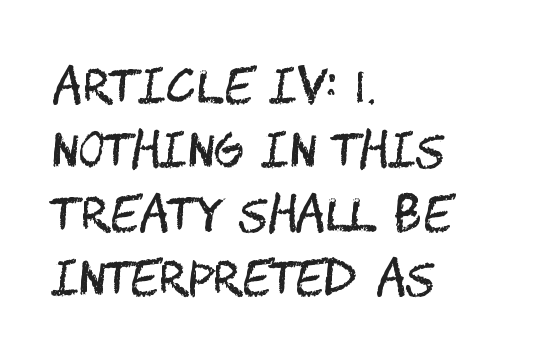
Do the letters lean? They stand straight. The face looks like a standard text weight, possibly lighter. If you drew a ruler down the left edge, every line would touch it. Honestly, the letter spacing is just normal — you wouldn't notice it. The glyphs in this specimen are sans serif. This block has exactly the height ordinary leading produces.
